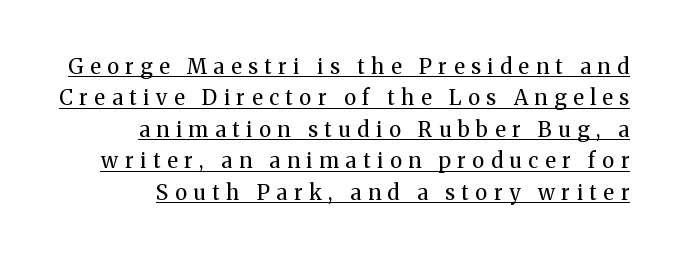
{"italic": "no", "bold": "no", "underline": "yes", "line_spacing": "normal", "line_spacing_ratio": 1.5, "letter_spacing": "wide", "letter_spacing_em": 0.32, "glyph_px": 21}
